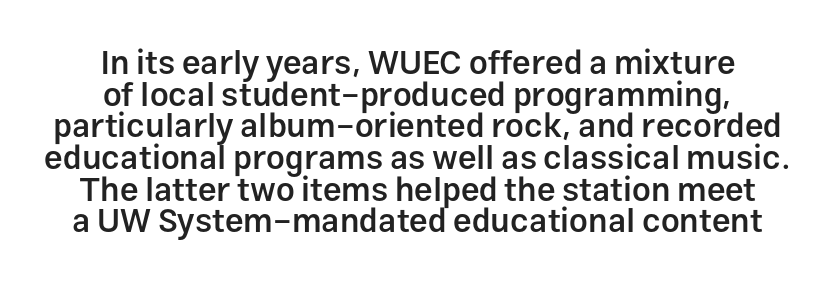
Q: Is the text bold? A: Semi-bold.
Q: Is the text italic (slanted)? A: No, it is upright.
Q: Is the typeface a serif or a sans-serif typeface? A: Sans-serif.
Q: Is the text underlined? A: No.
Q: How is the paragraph aligned? A: Centered.
Q: Is the spacing between letters normal or unusually wide? A: Normal.
Q: Is the spacing between lines tight, normal or loose? A: Tight.
Q: Width (condensed, normal, or wide)? A: Normal.
Q: Stroke contrast? A: Low.
Q: x-height? A: Medium.
Q: Monospaced? A: No.
